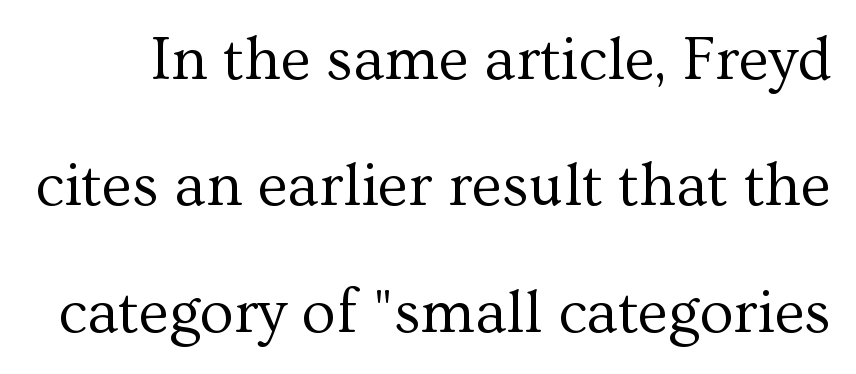
Rendered with straight, roman letterforms. Between one letter and the next there's only the usual sliver of space. One glance says open: line gaps are wider than usual. The cut favours lightness, reaching ordinary text weight at its darkest.
